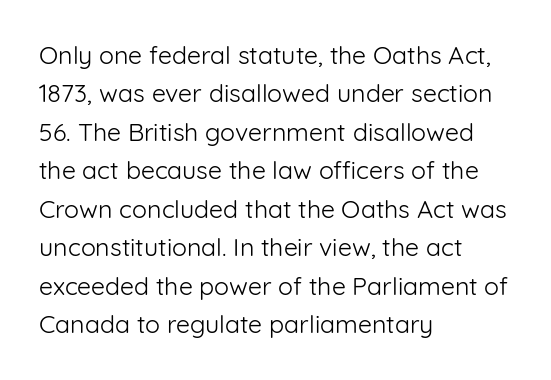
This sample uses an upright cut, with every glyph sitting square on the baseline. The string is rendered with underlining switched off. Tracking value appears to be zero — textbook default spacing. The lines in this sample share a left origin and differ only in where they stop. Vertical spacing — default.
